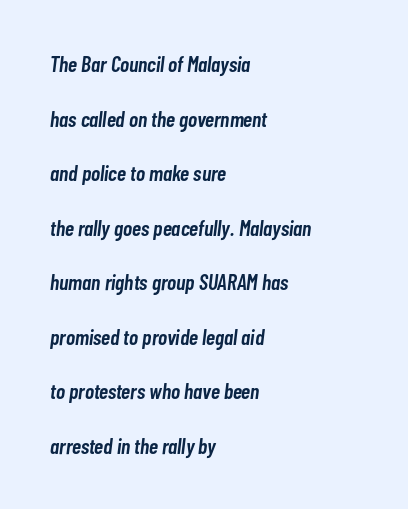
{"italic": "yes", "lean": "right", "slant_degrees": 7, "bold": "semi", "underline": "no", "align": "left", "line_spacing": "loose", "line_spacing_ratio": 2.48, "letter_spacing": "normal", "letter_spacing_em": 0.0, "glyph_px": 22}
